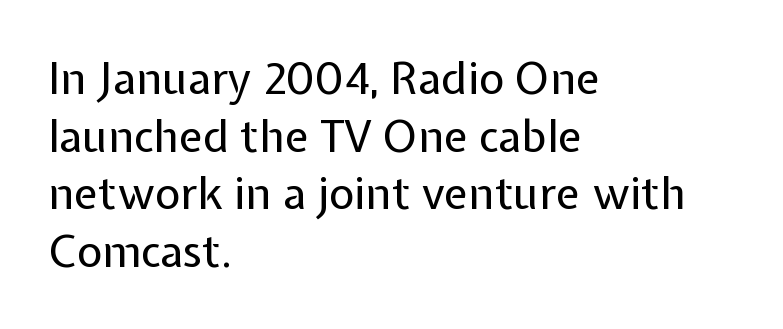
{"serif": "no", "italic": "no", "bold": "no", "weight": "regular", "width": "normal", "stroke_contrast": "low", "x_height": "medium", "monospaced": "no", "underline": "no", "align": "left", "line_spacing": "normal", "line_spacing_ratio": 1.31, "letter_spacing": "normal", "letter_spacing_em": 0.0, "glyph_px": 44}
